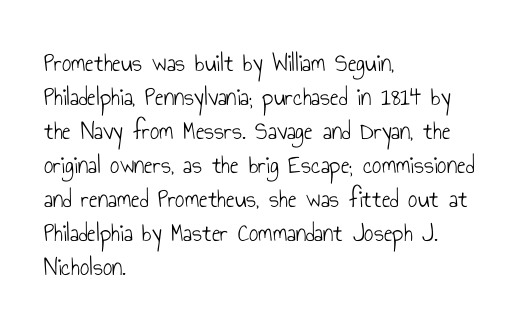
Descenders are the only things crossing below the line. All the whitespace from short lines collects on the right. Characters remain perfectly vertical along every line. The letters sit at their default tracking, neither squeezed nor spread.
